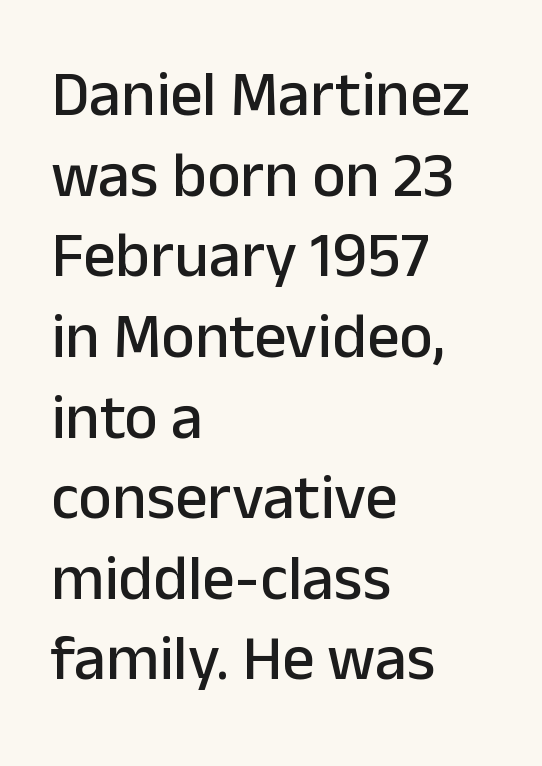
The image shows 64 px sans-serif type, upright; set left-aligned, normal line spacing (1.26x), normal letter spacing, not underlined; low stroke contrast and a medium x-height.
